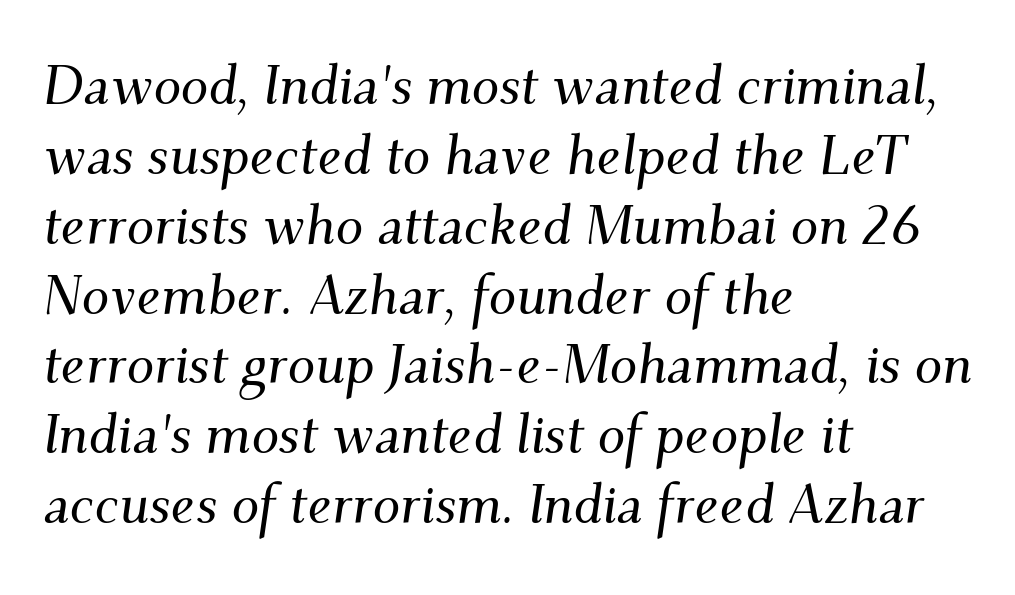
The image shows 55 px serif type, italic (leaning right); set left-aligned, normal line spacing (1.27x), normal letter spacing, not underlined; medium stroke contrast and a small x-height.
